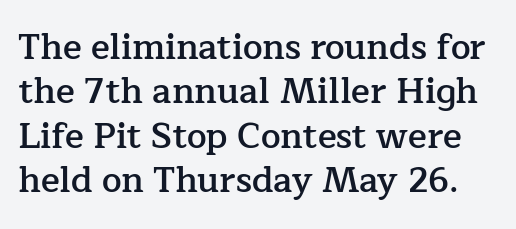
The image shows 35 px semibold serif type, upright; set normal line spacing (1.27x), normal letter spacing, not underlined; low stroke contrast and a medium x-height.
